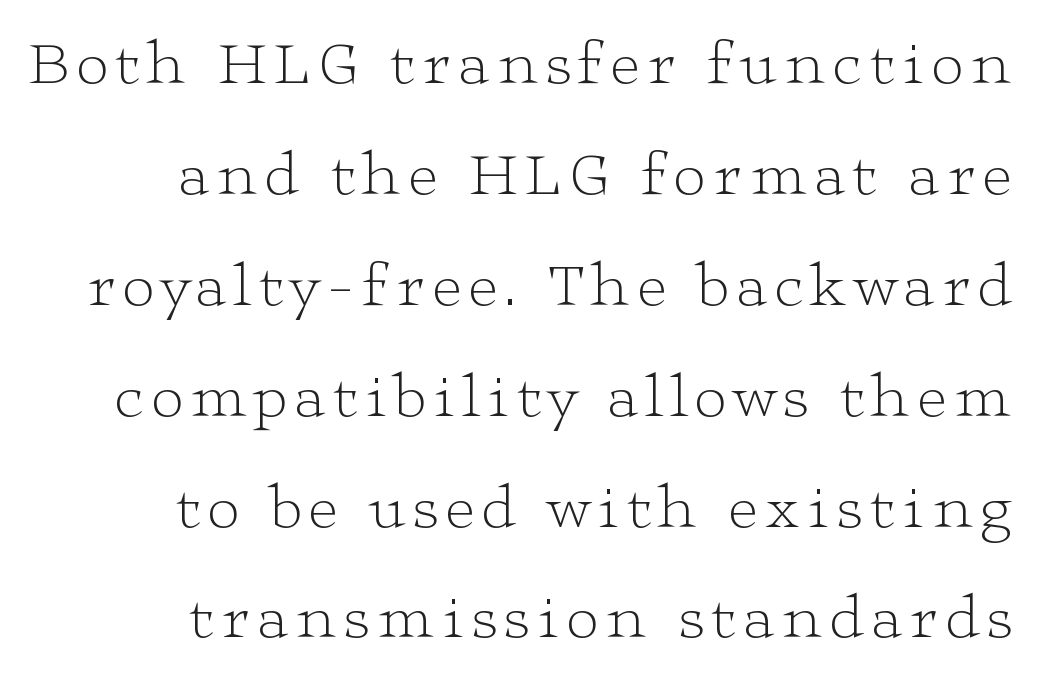
{"serif": "yes", "italic": "no", "bold": "no", "weight": "light", "width": "wide", "stroke_contrast": "low", "x_height": "medium", "monospaced": "no", "underline": "no", "align": "right", "line_spacing_ratio": 1.76, "glyph_px": 63}
